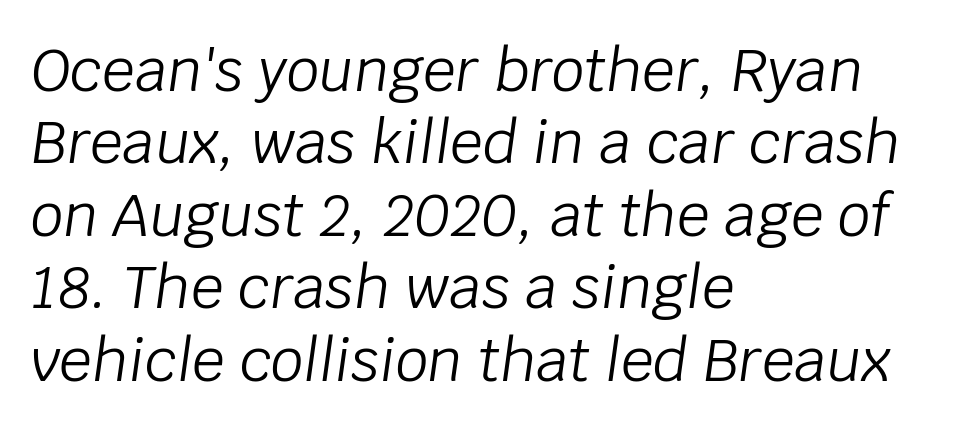
{"italic": "yes", "lean": "right", "slant_degrees": 8, "bold": "no", "weight": "light", "width": "normal", "stroke_contrast": "low", "x_height": "large", "monospaced": "no", "underline": "no", "align": "left", "line_spacing": "normal", "line_spacing_ratio": 1.25, "letter_spacing": "normal", "letter_spacing_em": 0.0, "glyph_px": 58}
